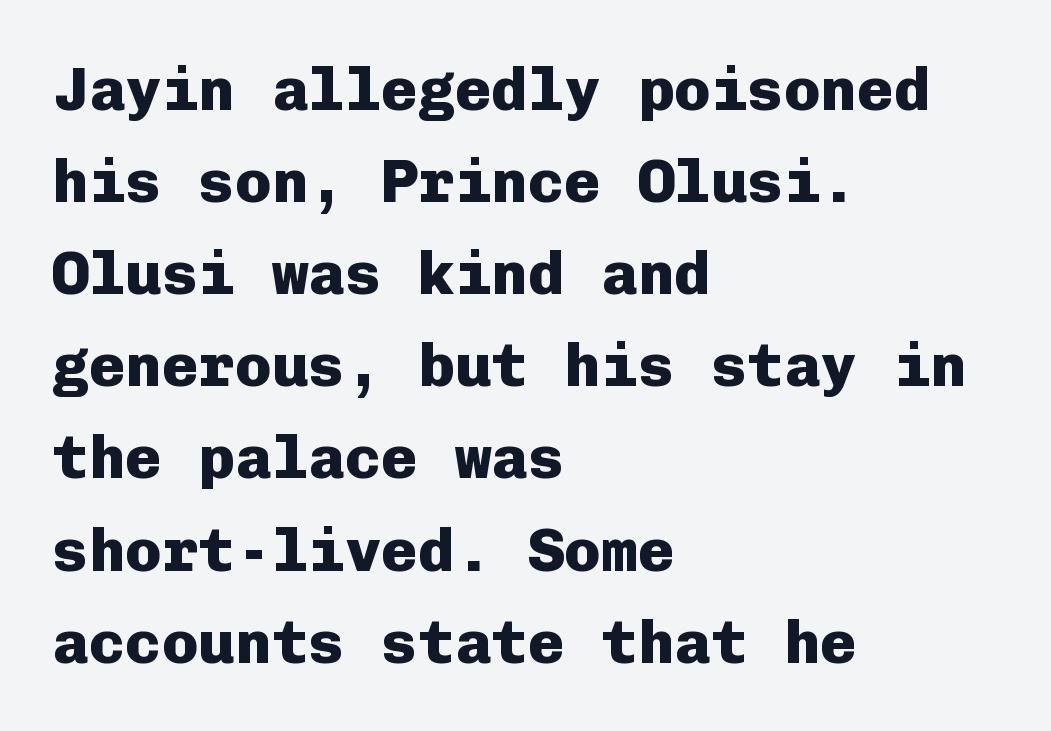
Every character here occupies the same horizontal width, giving the sample a typewriter-like rhythm. The designer left line spacing at the default. No word sits above an underline. This sample uses an upright cut, with every glyph sitting square on the baseline. Look at the bottom of the vertical strokes: they stop flat, with no serifs. Tracking value appears to be zero — textbook default spacing.
